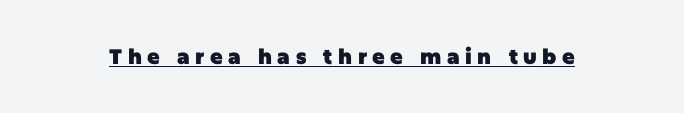
Is there an underline? Yes — a line sits under the letters. This rendering widens character spacing well past its baseline value. Strokes here are thick enough to call this a true bold. Is there any slant? The stems are plumb.
